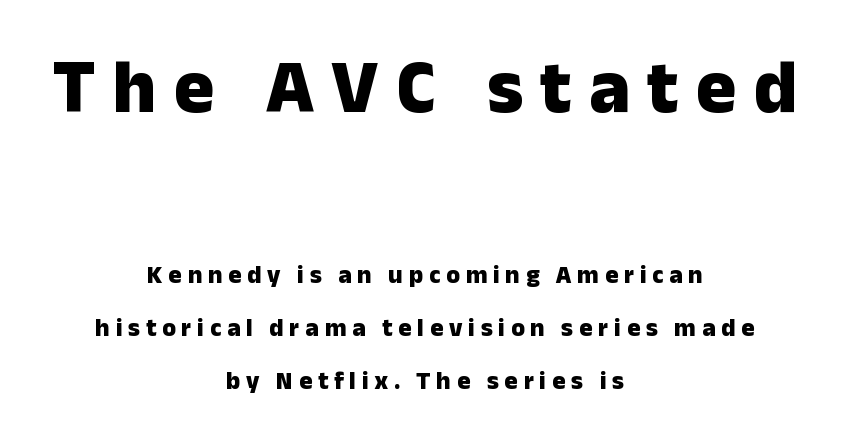
{"serif": "no", "italic": "no", "bold": "yes", "weight": "heavy", "width": "normal", "stroke_contrast": "low", "x_height": "medium", "monospaced": "no", "underline": "no", "align": "center", "line_spacing": "loose", "line_spacing_ratio": 2.11, "letter_spacing": "wide", "letter_spacing_em": 0.23, "larger_block": "first", "size_ratio": 3.04, "glyph_px": 76}
